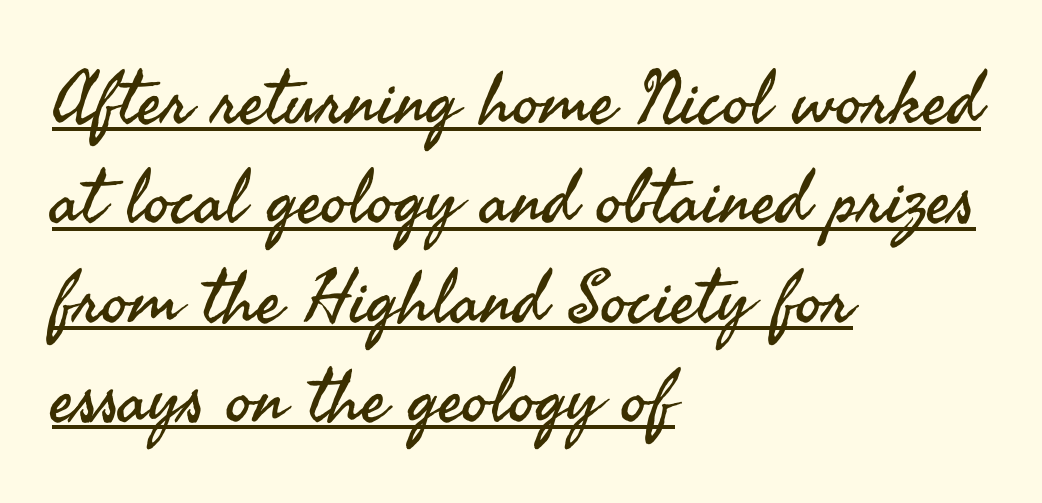
Q: Is the text bold? A: No.
Q: Is the text italic (slanted)? A: Yes.
Q: Is the typeface a serif or a sans-serif typeface? A: Sans-serif.
Q: Is the text underlined? A: Yes.
Q: How is the paragraph aligned? A: Left-aligned.
Q: Is the spacing between letters normal or unusually wide? A: Normal.
Q: Is the spacing between lines tight, normal or loose? A: Normal.
Q: Width (condensed, normal, or wide)? A: Normal.
Q: Stroke contrast? A: Medium.
Q: x-height? A: Small.
Q: Monospaced? A: No.
